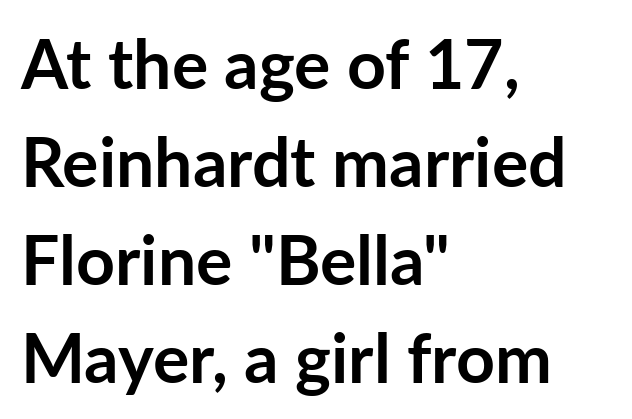
The image shows 68 px semibold sans-serif type, upright; set left-aligned, normal line spacing (1.44x), normal letter spacing, not underlined; low stroke contrast and a medium x-height.
